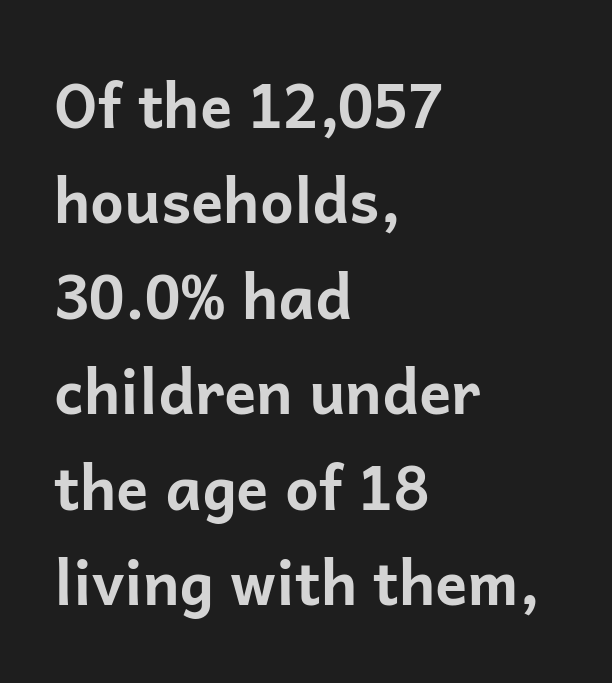
Standard letterfit; no display-style spreading of the glyphs. Proportional: the letters do not fall into vertical columns. If you drew a line through each stem, it would be perfectly vertical. The words here are not underlined.
